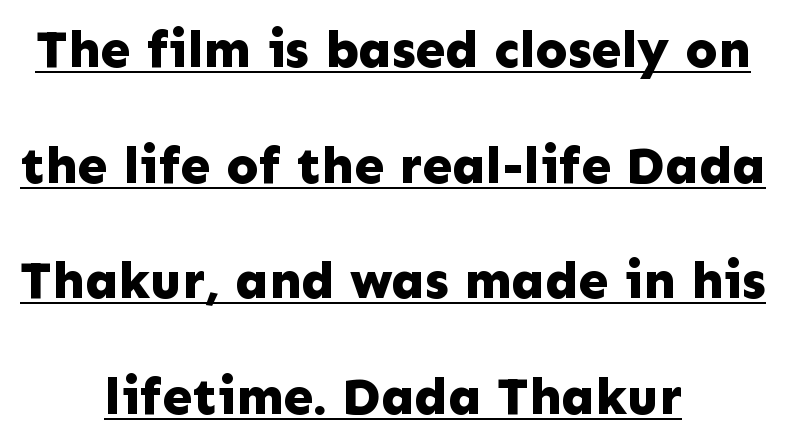
The leading is generous, giving the passage an open texture. This rendering employs a face without finishing strokes, i.e., a sans-serif. Honestly, the underline is the first thing you notice here. The text block is weighted toward neither margin, spreading evenly from the middle. Is this a fixed-width face? No — the glyphs have proportional, varying widths. Notice how the stems are strictly vertical — no italics here.
